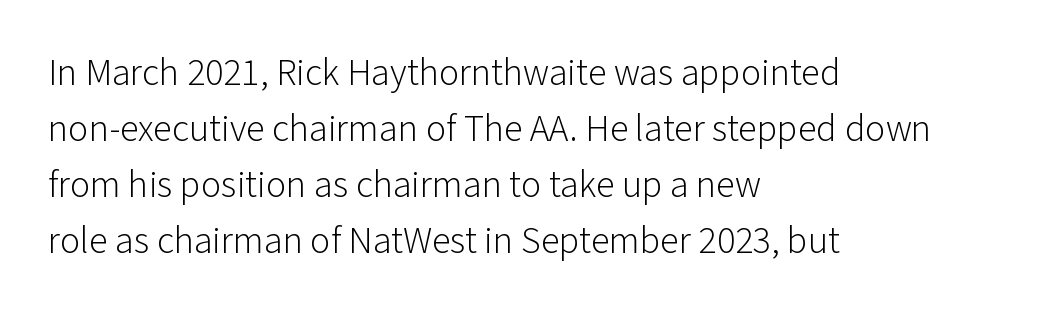
{"serif": "no", "italic": "no", "bold": "no", "weight": "light", "width": "normal", "stroke_contrast": "low", "x_height": "medium", "monospaced": "no", "underline": "no", "align": "left", "line_spacing": "normal", "line_spacing_ratio": 1.47, "letter_spacing": "normal", "letter_spacing_em": 0.0, "glyph_px": 38}
